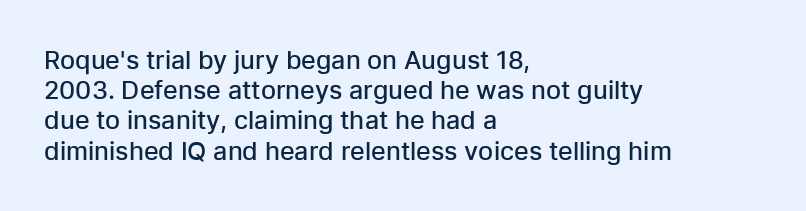
Posture: straight, roman, zero tilt. Unmarked baselines from the first word to the last. Spacing between characters is what you'd get straight out of the box. The face used here is a semibold: visibly heavier than regular, lighter than bold.
